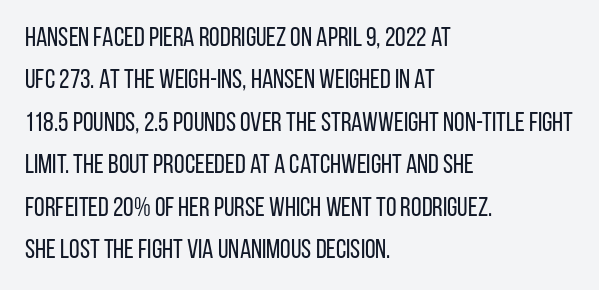
The image shows 27 px text type, upright; set left-aligned, normal line spacing (1.57x), normal letter spacing, not underlined.
